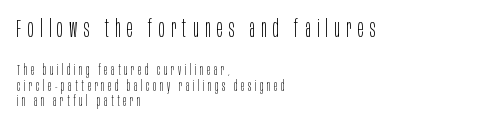
Q: Is the text bold? A: No.
Q: Is the text italic (slanted)? A: No, it is upright.
Q: Is the text underlined? A: No.
Q: How is the paragraph aligned? A: Left-aligned.
Q: Is the spacing between letters normal or unusually wide? A: Unusually wide.
Q: Is the spacing between lines tight, normal or loose? A: Tight.
Q: Which block of text is set in a larger size, the first (top) or the second (bottom)? A: The first (top) one.
